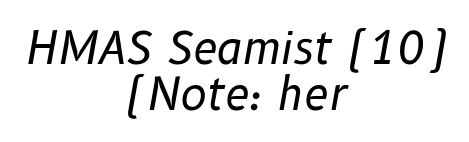
The image shows 45 px regular-weight type, italic (leaning right); set centered, tight line spacing (1.02x), normal letter spacing, not underlined; low stroke contrast and a medium x-height.
